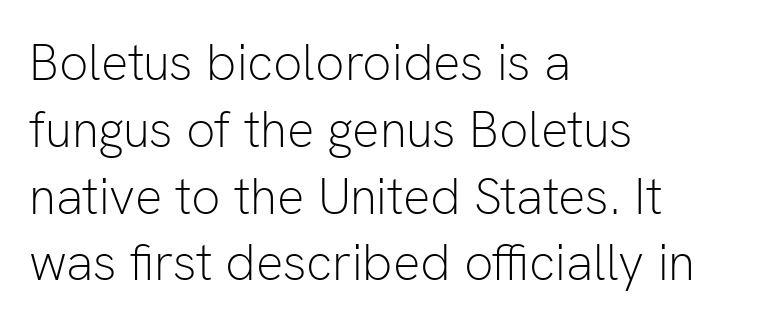
The image shows 51 px light sans-serif type, upright; set left-aligned, normal line spacing (1.31x), normal letter spacing, not underlined; low stroke contrast and a medium x-height.
